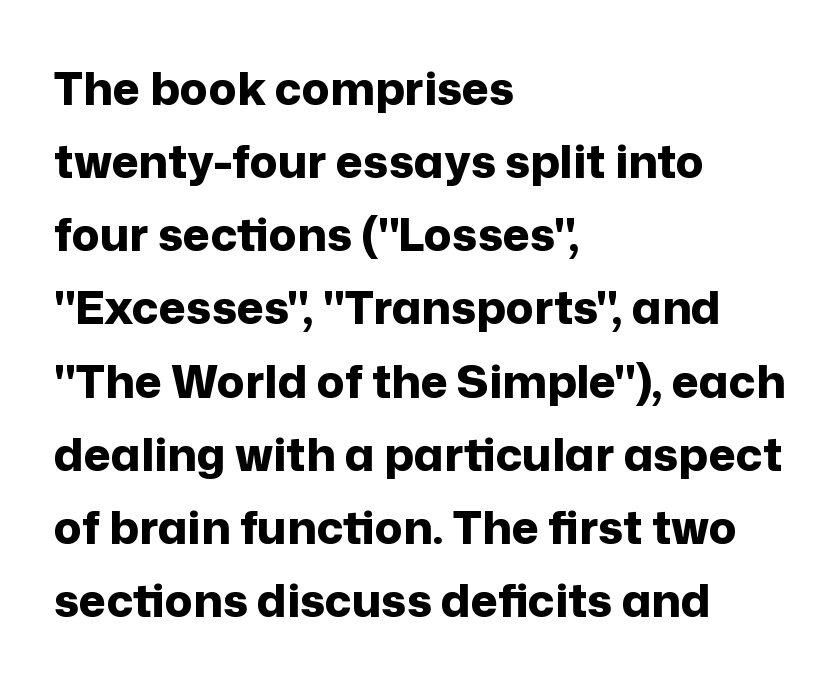
Bare-footed words on every line. The letters sit at their default tracking, neither squeezed nor spread. Typographically, this falls in the sans-serif category. The passage shown stacks its lines at a standard gap. The rendering uses natural spacing where letterforms have individual widths.
